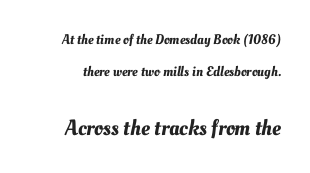
{"underline": "no", "line_spacing": "loose", "line_spacing_ratio": 2.32, "letter_spacing": "normal", "letter_spacing_em": 0.0, "larger_block": "second", "size_ratio": 1.57, "glyph_px": 22}
